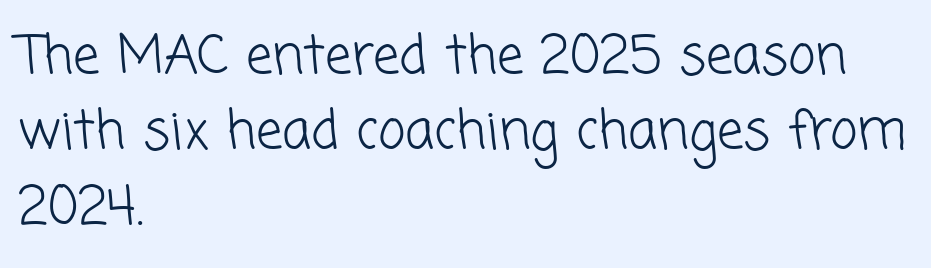
{"serif": "no", "bold": "no", "weight": "light", "width": "normal", "stroke_contrast": "low", "x_height": "medium", "monospaced": "no", "underline": "no", "align": "left", "line_spacing": "normal", "line_spacing_ratio": 1.42, "letter_spacing": "normal", "letter_spacing_em": 0.0, "glyph_px": 53}
